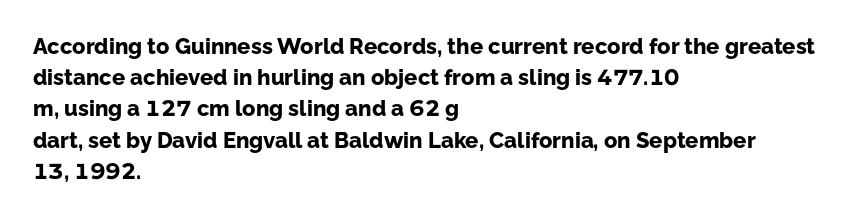
In CSS terms this would be text-align: left. Baseline-to-baseline distance is the conventional proportion of letter height. Notice how the stems are strictly vertical — no italics here. The space beneath each line is pristine and unruled. Spacing between characters is what you'd get straight out of the box. The passage shown is emphatically bold.
